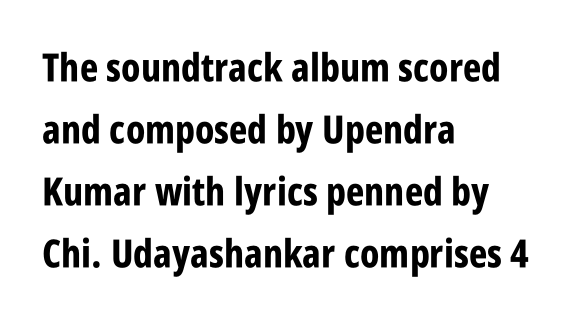
{"serif": "no", "italic": "no", "bold": "yes", "weight": "bold", "width": "condensed", "stroke_contrast": "low", "x_height": "large", "monospaced": "no", "underline": "no", "align": "left", "line_spacing": "normal", "line_spacing_ratio": 1.59, "letter_spacing": "normal", "letter_spacing_em": 0.0, "glyph_px": 39}
